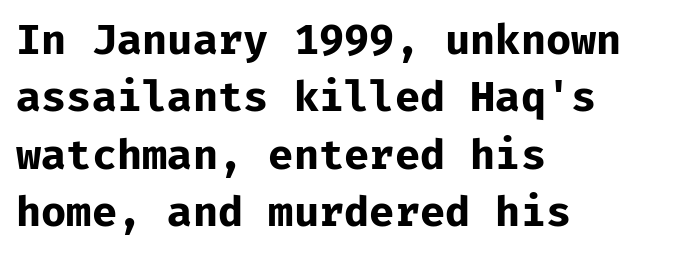
The image shows 41 px bold sans-serif type, upright, monospaced; set left-aligned, normal line spacing (1.4x), normal letter spacing, not underlined; low stroke contrast and a medium x-height.
